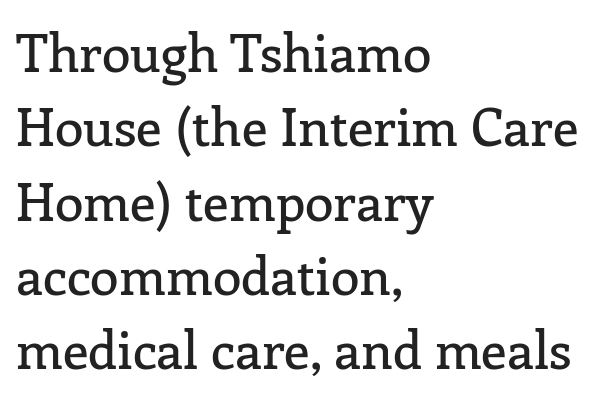
Q: Is the text italic (slanted)? A: No, it is upright.
Q: Is the typeface a serif or a sans-serif typeface? A: Serif.
Q: Is the text underlined? A: No.
Q: How is the paragraph aligned? A: Left-aligned.
Q: Is the spacing between letters normal or unusually wide? A: Normal.
Q: Is the spacing between lines tight, normal or loose? A: Normal.
Q: Width (condensed, normal, or wide)? A: Normal.
Q: Stroke contrast? A: Low.
Q: x-height? A: Medium.
Q: Monospaced? A: No.
